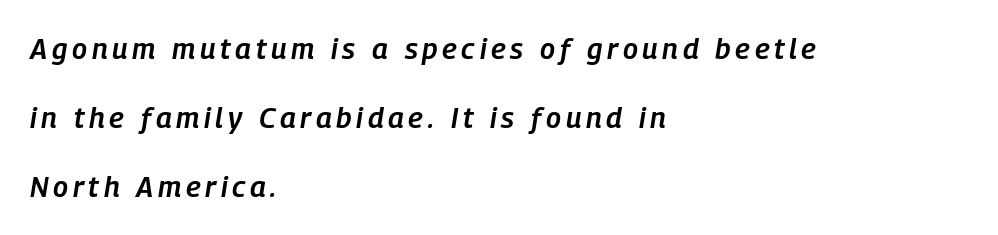
The image shows 29 px semibold, condensed type, italic (leaning right); set left-aligned, loose line spacing (2.38x), not underlined; low stroke contrast and a medium x-height.
